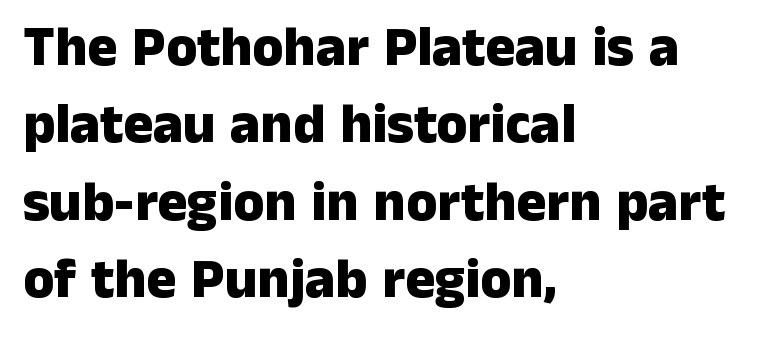
Vertical spacing — default. The paragraph has a hard left edge and a soft right edge. Rule under the text: the space is simply empty. In terms of letterform style, serifs are entirely absent. Character widths vary here, with narrow letters taking less room than wide ones. Characters remain perfectly vertical along every line.
